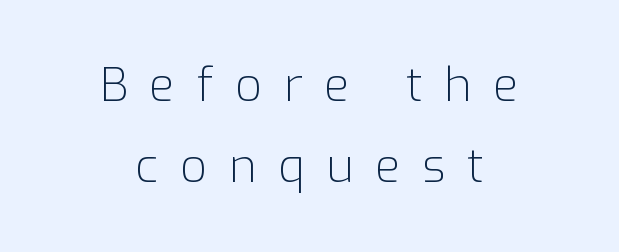
Q: Is the text bold? A: No.
Q: Is the text italic (slanted)? A: No, it is upright.
Q: Is the typeface a serif or a sans-serif typeface? A: Sans-serif.
Q: Is the text underlined? A: No.
Q: How is the paragraph aligned? A: Centered.
Q: Is the spacing between letters normal or unusually wide? A: Unusually wide.
Q: Width (condensed, normal, or wide)? A: Normal.
Q: Stroke contrast? A: Low.
Q: x-height? A: Medium.
Q: Monospaced? A: No.
